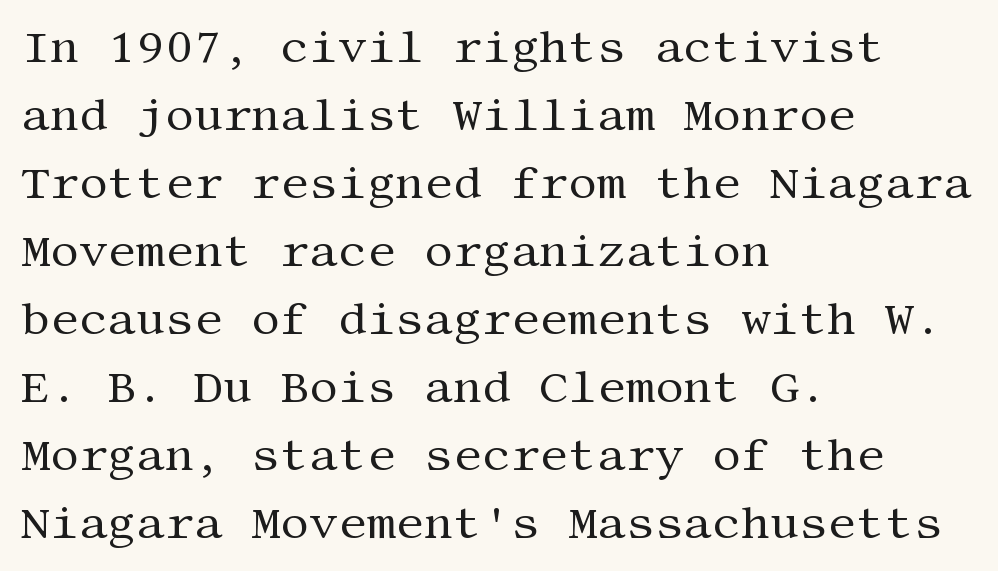
{"serif": "yes", "italic": "no", "bold": "no", "weight": "regular", "width": "normal", "stroke_contrast": "medium", "x_height": "large", "underline": "no", "align": "left", "line_spacing": "normal", "line_spacing_ratio": 1.51, "letter_spacing": "normal", "letter_spacing_em": 0.0, "glyph_px": 45}
